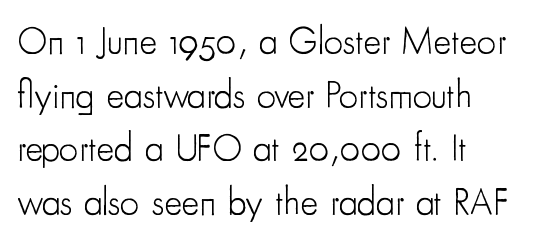
{"serif": "no", "italic": "no", "bold": "no", "weight": "light", "width": "condensed", "stroke_contrast": "low", "x_height": "small", "monospaced": "no", "underline": "no", "align": "left", "line_spacing": "normal", "line_spacing_ratio": 1.41, "letter_spacing": "normal", "letter_spacing_em": 0.0, "glyph_px": 38}
